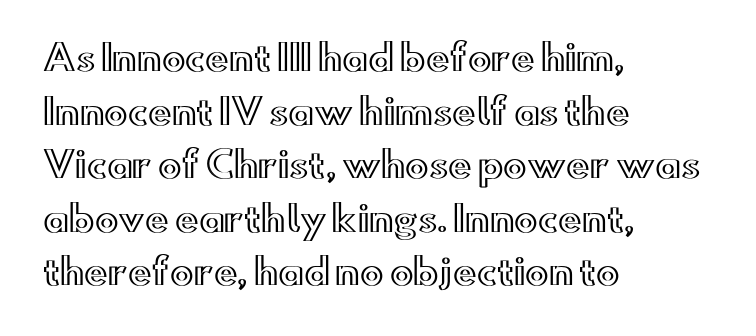
Q: Is the text italic (slanted)? A: No, it is upright.
Q: Is the text underlined? A: No.
Q: How is the paragraph aligned? A: Left-aligned.
Q: Is the spacing between letters normal or unusually wide? A: Normal.
Q: Is the spacing between lines tight, normal or loose? A: Normal.
Q: Width (condensed, normal, or wide)? A: Wide.
Q: x-height? A: Small.
Q: Monospaced? A: No.
